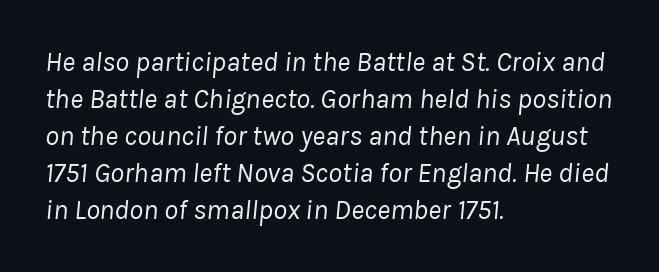
{"italic": "yes", "lean": "right", "slant_degrees": 8, "bold": "no", "weight": "regular", "width": "normal", "stroke_contrast": "low", "x_height": "medium", "monospaced": "no", "underline": "no", "align": "left", "line_spacing": "normal", "line_spacing_ratio": 1.32, "letter_spacing": "normal", "letter_spacing_em": 0.0, "glyph_px": 28}
